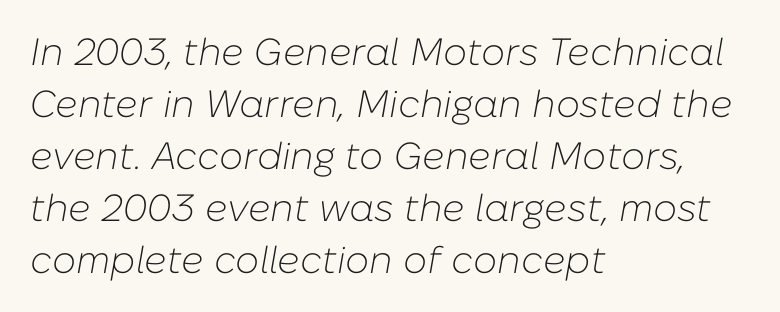
Q: Is the text bold? A: No.
Q: Is the text italic (slanted)? A: Yes, it leans right by about 10 degrees.
Q: Is the text underlined? A: No.
Q: How is the paragraph aligned? A: Left-aligned.
Q: Is the spacing between letters normal or unusually wide? A: Normal.
Q: Is the spacing between lines tight, normal or loose? A: Normal.
Q: Width (condensed, normal, or wide)? A: Normal.
Q: Stroke contrast? A: Low.
Q: x-height? A: Medium.
Q: Monospaced? A: No.
